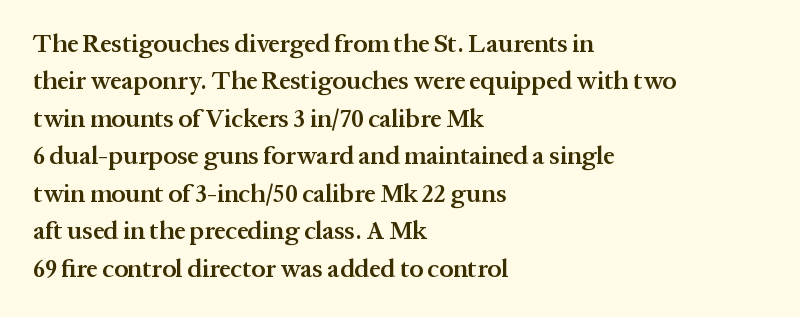
Standard letterfit; no display-style spreading of the glyphs. A bare baseline throughout the passage. Baseline-to-baseline distance is the conventional proportion of letter height. The axis of the letterforms is exactly vertical. The passage shown is semibold, sitting just below true bold. The lines are quadded left.
